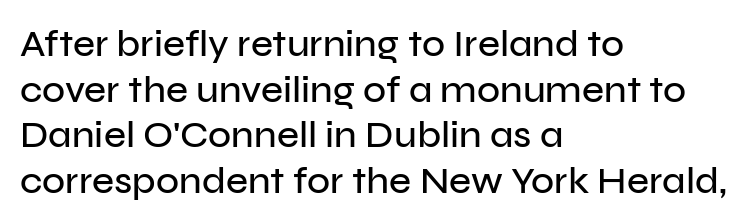
The glyphs in this specimen are sans serif. If you drew a line through each stem, it would be perfectly vertical. Do the characters align in a grid? No, the font is proportional. Tracking value appears to be zero — textbook default spacing.
